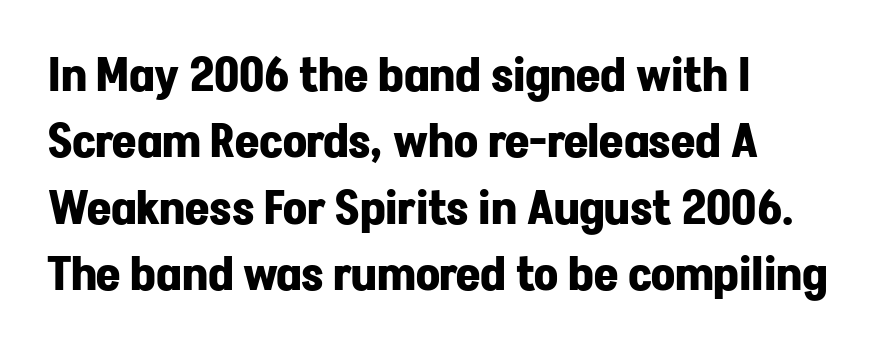
{"serif": "no", "italic": "no", "bold": "yes", "weight": "bold", "width": "normal", "stroke_contrast": "low", "x_height": "medium", "monospaced": "no", "underline": "no", "align": "left", "line_spacing": "normal", "line_spacing_ratio": 1.41, "letter_spacing": "normal", "letter_spacing_em": 0.0, "glyph_px": 47}
